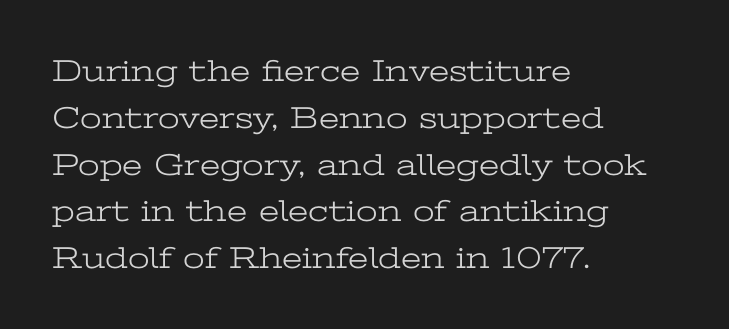
The image shows 31 px light, wide serif type, upright; set left-aligned, normal line spacing (1.51x), normal letter spacing, not underlined; low stroke contrast and a medium x-height.
